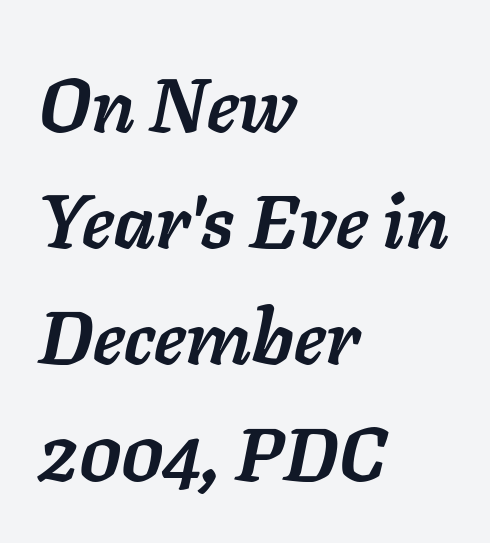
{"italic": "yes", "lean": "right", "slant_degrees": 11, "bold": "yes", "weight": "semibold", "width": "normal", "stroke_contrast": "low", "x_height": "medium", "monospaced": "no", "underline": "no", "align": "left", "line_spacing": "normal", "line_spacing_ratio": 1.55, "letter_spacing": "normal", "letter_spacing_em": 0.0, "glyph_px": 75}
